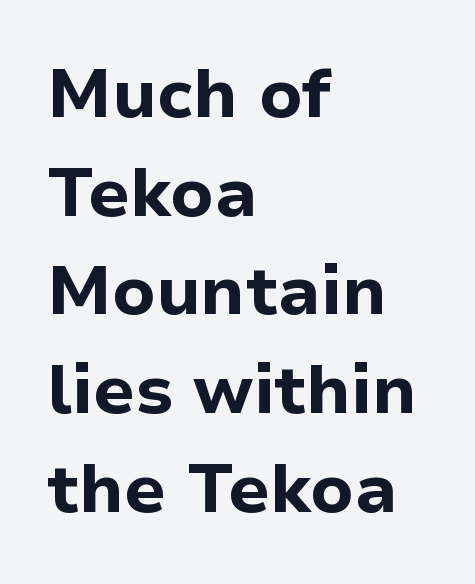
The image shows 69 px bold sans-serif type, upright; set left-aligned, normal line spacing (1.43x), normal letter spacing, not underlined; low stroke contrast and a medium x-height.
